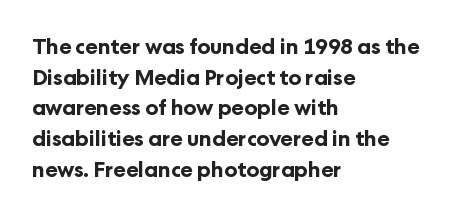
The image shows 21 px bold type, upright; set left-aligned, normal line spacing (1.46x), normal letter spacing, not underlined.
